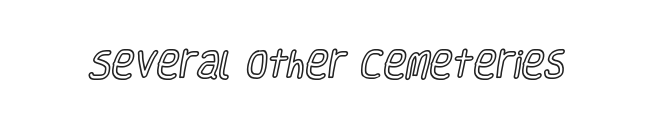
Q: Is the text italic (slanted)? A: Yes.
Q: Is the text underlined? A: No.
Q: Is the spacing between letters normal or unusually wide? A: Normal.
Q: Width (condensed, normal, or wide)? A: Condensed.
Q: x-height? A: Large.
Q: Monospaced? A: No.
